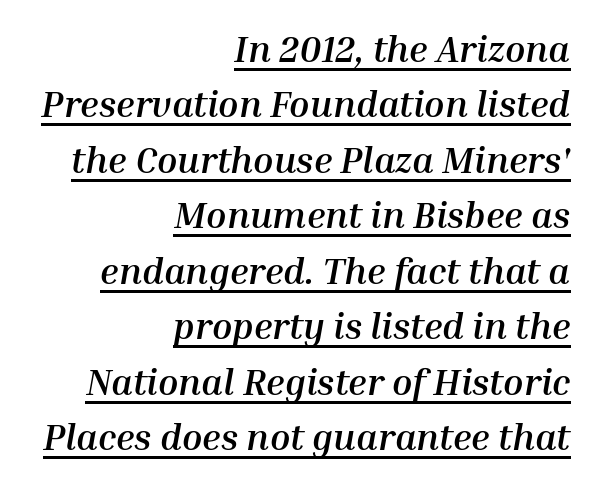
Q: Is the text bold? A: Yes.
Q: Is the text italic (slanted)? A: Yes, it leans right by about 10 degrees.
Q: Is the text underlined? A: Yes.
Q: How is the paragraph aligned? A: Right-aligned.
Q: Is the spacing between letters normal or unusually wide? A: Normal.
Q: Is the spacing between lines tight, normal or loose? A: Normal.
Q: Width (condensed, normal, or wide)? A: Normal.
Q: Stroke contrast? A: Medium.
Q: x-height? A: Medium.
Q: Monospaced? A: No.
